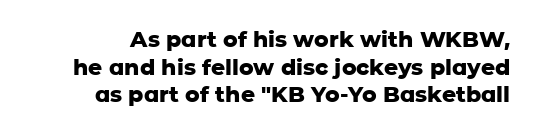
The image shows 22 px bold type, upright; set normal line spacing (1.26x), normal letter spacing, not underlined.
